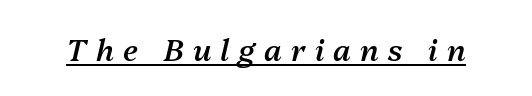
{"italic": "yes", "lean": "right", "slant_degrees": 13, "bold": "semi", "weight": "semibold", "width": "normal", "stroke_contrast": "medium", "x_height": "medium", "monospaced": "no", "underline": "yes", "letter_spacing": "wide", "letter_spacing_em": 0.31, "glyph_px": 30}
